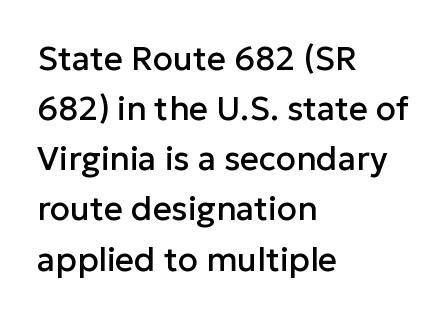
No word sits above an underline. Tall strokes in this sample are plumb rather than angled. Do the characters align in a grid? No, the font is proportional. Serifs: no, the terminals of the letterforms are clean.
